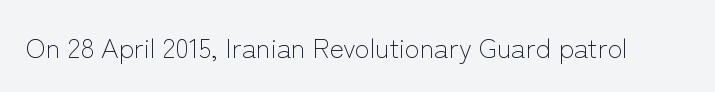
{"italic": "no", "bold": "no", "underline": "no", "letter_spacing": "normal", "letter_spacing_em": 0.0, "glyph_px": 27}
